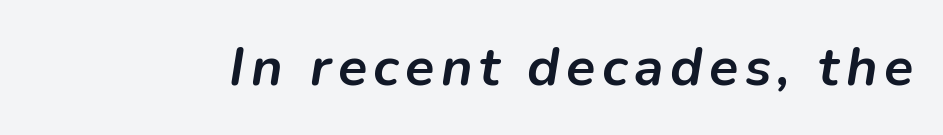
{"italic": "yes", "lean": "right", "slant_degrees": 9, "bold": "yes", "weight": "semibold", "width": "normal", "stroke_contrast": "low", "x_height": "medium", "monospaced": "no", "underline": "no", "glyph_px": 54}
